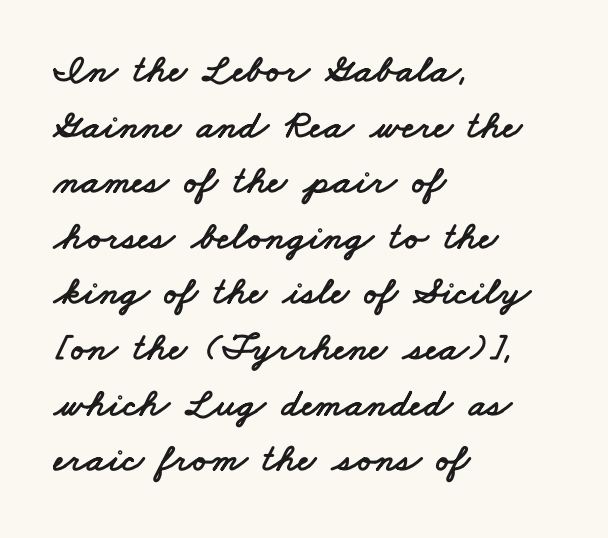
Q: Is the typeface a serif or a sans-serif typeface? A: Sans-serif.
Q: Is the text underlined? A: No.
Q: How is the paragraph aligned? A: Left-aligned.
Q: Is the spacing between letters normal or unusually wide? A: Normal.
Q: Is the spacing between lines tight, normal or loose? A: Normal.
Q: Width (condensed, normal, or wide)? A: Wide.
Q: Stroke contrast? A: Low.
Q: x-height? A: Small.
Q: Monospaced? A: No.
